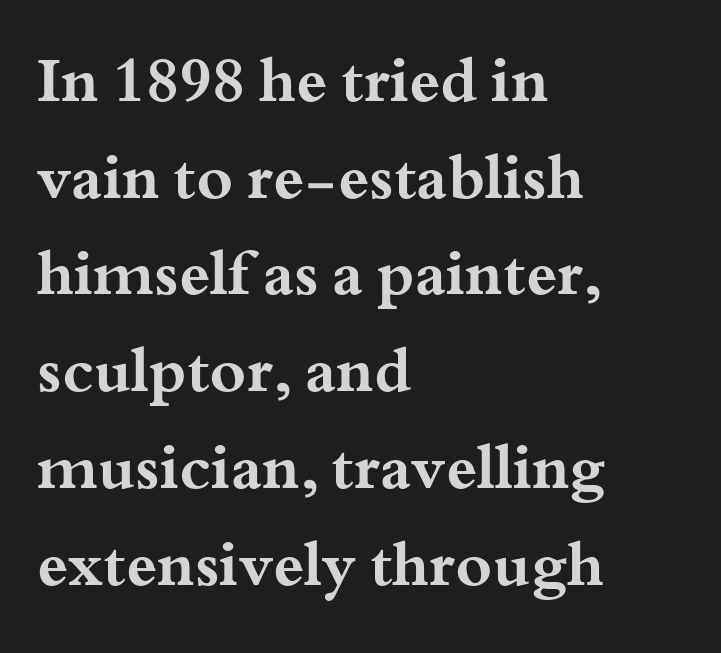
The image shows 62 px bold, wide serif type, upright; set left-aligned, normal line spacing (1.56x), normal letter spacing, not underlined; medium stroke contrast and a small x-height.
